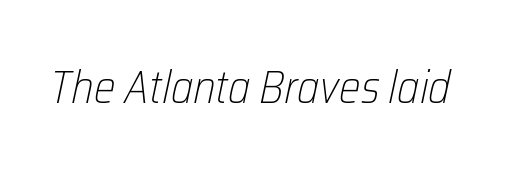
The image shows 46 px light, condensed type, italic (leaning right); set normal letter spacing, not underlined; low stroke contrast and a medium x-height.
